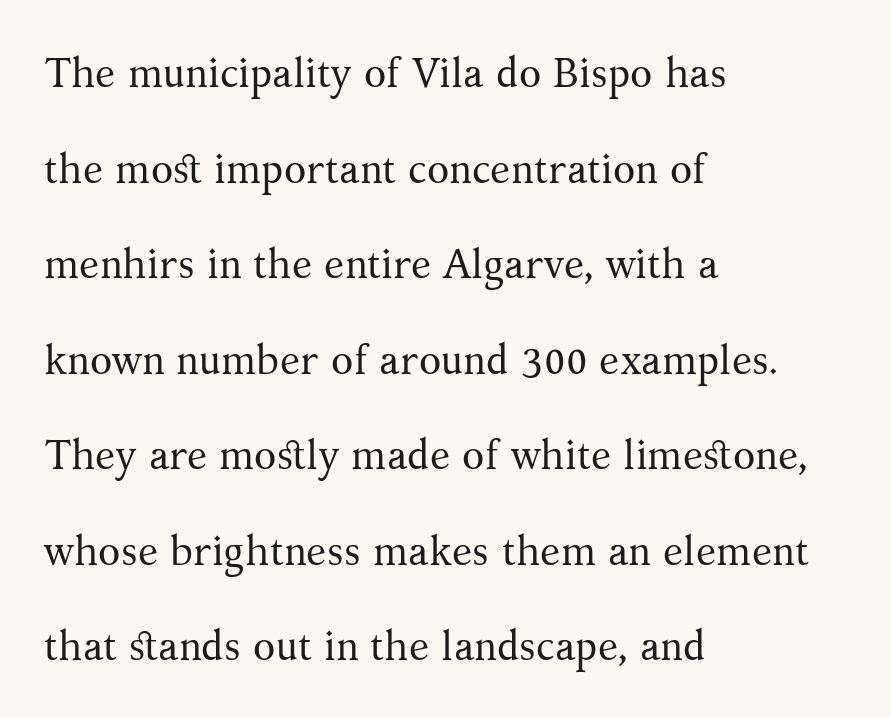
Has an underline been added? It has not. The letterforms sit shoulder to shoulder at normal distance. Serif or sans? Serif — the stroke terminals have little feet. Leading: increased.
